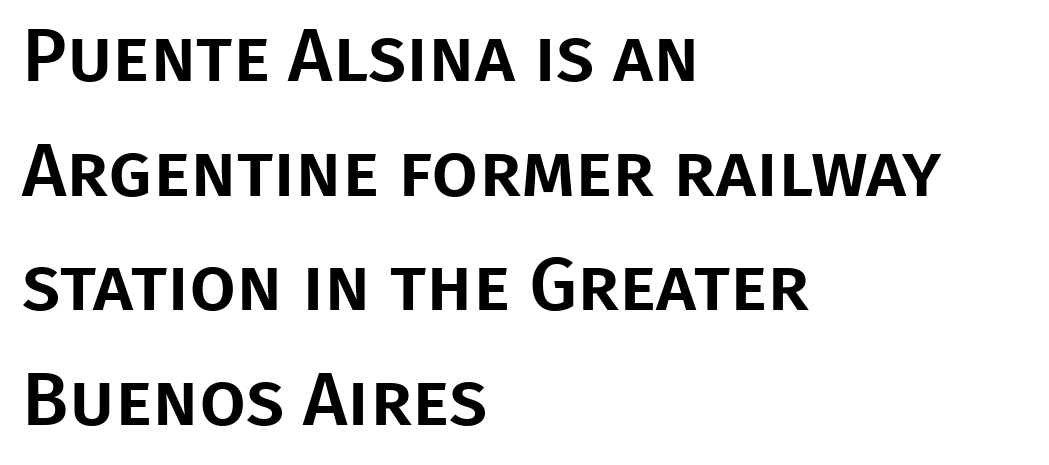
{"serif": "no", "italic": "no", "width": "normal", "stroke_contrast": "low", "x_height": "large", "monospaced": "no", "underline": "no", "align": "left", "line_spacing": "normal", "line_spacing_ratio": 1.53, "letter_spacing": "normal", "letter_spacing_em": 0.0, "glyph_px": 75}
